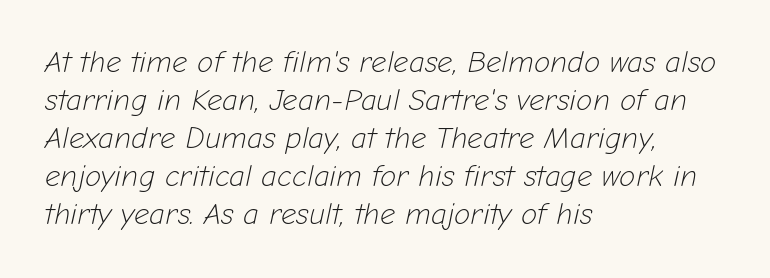
Q: Is the text bold? A: No.
Q: Is the text italic (slanted)? A: Yes, it leans right by about 12 degrees.
Q: Is the text underlined? A: No.
Q: How is the paragraph aligned? A: Left-aligned.
Q: Is the spacing between letters normal or unusually wide? A: Normal.
Q: Is the spacing between lines tight, normal or loose? A: Normal.
Q: Width (condensed, normal, or wide)? A: Normal.
Q: Stroke contrast? A: Low.
Q: x-height? A: Medium.
Q: Monospaced? A: No.
